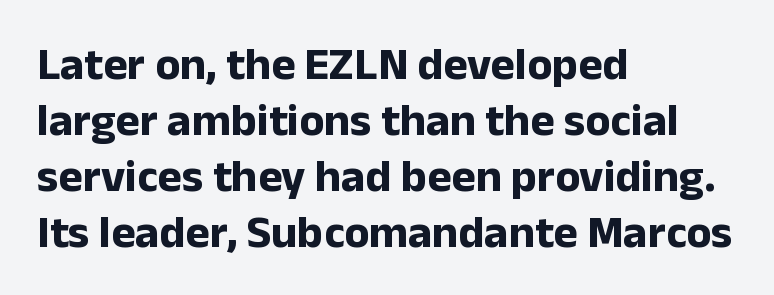
Q: Is the text bold? A: Yes.
Q: Is the text italic (slanted)? A: No, it is upright.
Q: Is the typeface a serif or a sans-serif typeface? A: Sans-serif.
Q: Is the text underlined? A: No.
Q: How is the paragraph aligned? A: Left-aligned.
Q: Is the spacing between letters normal or unusually wide? A: Normal.
Q: Width (condensed, normal, or wide)? A: Normal.
Q: Stroke contrast? A: Low.
Q: x-height? A: Medium.
Q: Monospaced? A: No.
